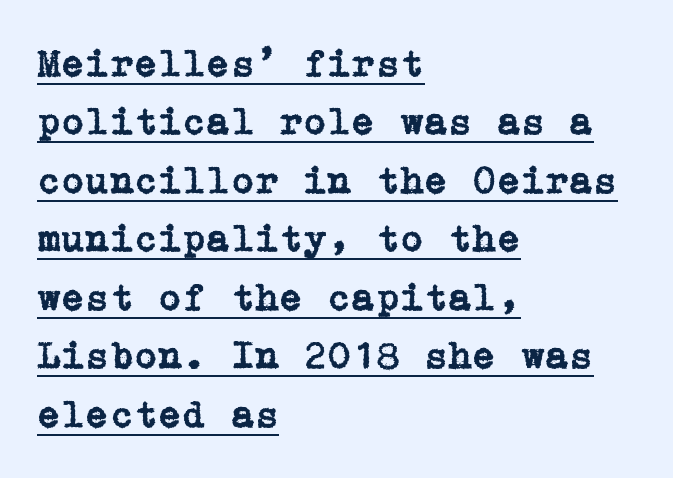
{"serif": "yes", "italic": "no", "width": "normal", "stroke_contrast": "low", "x_height": "medium", "underline": "yes", "align": "left", "line_spacing": "normal", "line_spacing_ratio": 1.5, "letter_spacing": "normal", "letter_spacing_em": 0.0, "glyph_px": 39}
